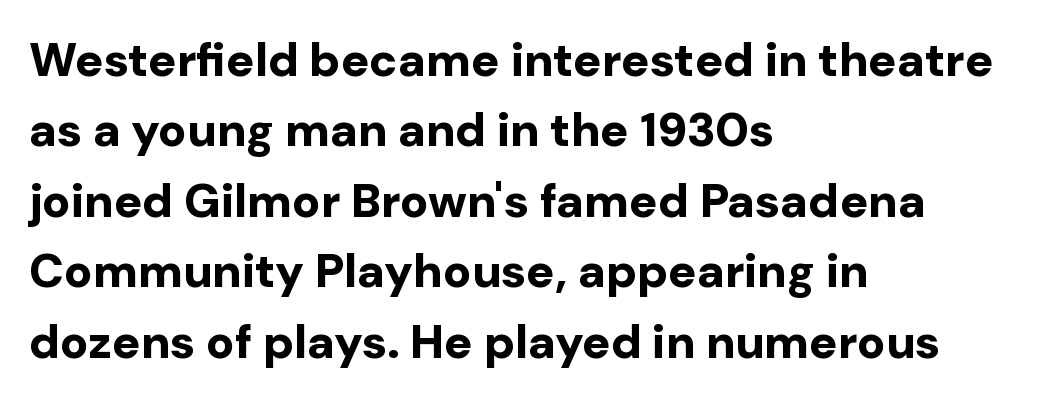
{"serif": "no", "italic": "no", "bold": "yes", "weight": "bold", "width": "normal", "stroke_contrast": "low", "x_height": "medium", "monospaced": "no", "underline": "no", "align": "left", "line_spacing": "normal", "line_spacing_ratio": 1.5, "letter_spacing": "normal", "letter_spacing_em": 0.0, "glyph_px": 47}
